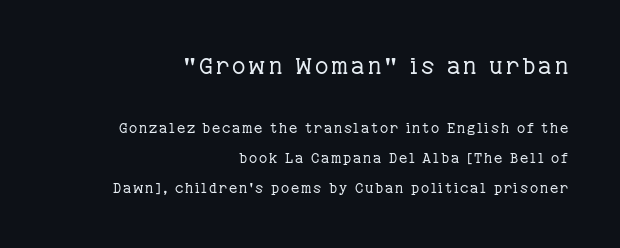
{"italic": "no", "bold": "no", "underline": "no", "align": "right", "line_spacing": "loose", "line_spacing_ratio": 2.12, "larger_block": "first", "size_ratio": 1.64, "glyph_px": 23}
